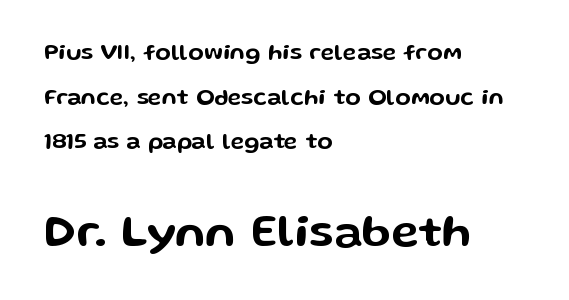
The image shows 46 px wide sans-serif type, upright; set left-aligned, loose line spacing (1.94x), normal letter spacing, not underlined; the second (bottom) block is 2.0x larger; low stroke contrast and a medium x-height.
